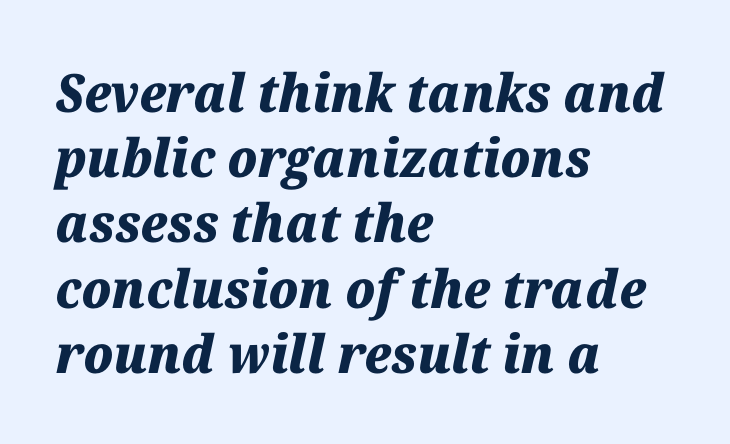
{"italic": "yes", "lean": "right", "slant_degrees": 12, "bold": "yes", "weight": "heavy", "width": "normal", "stroke_contrast": "medium", "x_height": "medium", "monospaced": "no", "underline": "no", "align": "left", "line_spacing_ratio": 1.23, "letter_spacing": "normal", "letter_spacing_em": 0.0, "glyph_px": 53}
